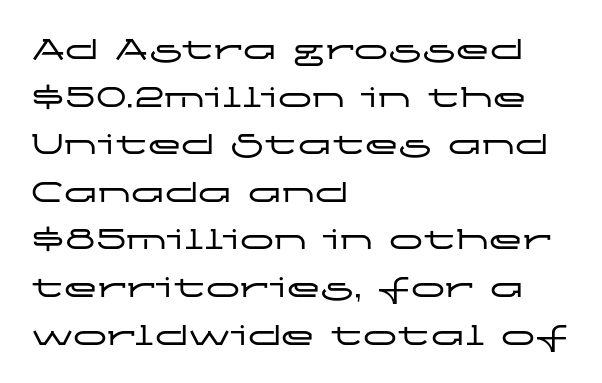
The image shows 34 px wide sans-serif type, upright; set left-aligned, normal line spacing (1.4x), normal letter spacing, not underlined; low stroke contrast and a medium x-height.
